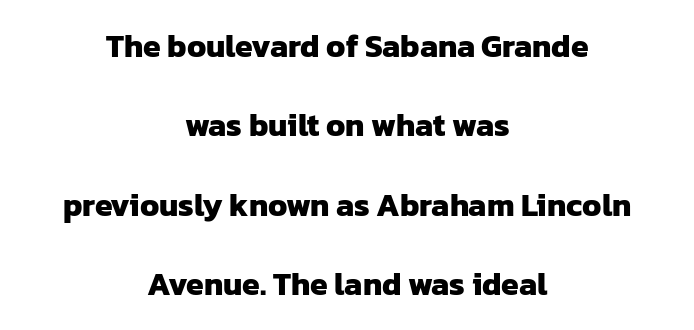
The image shows 32 px heavy sans-serif type; set centered, loose line spacing (2.48x), normal letter spacing, not underlined; low stroke contrast and a medium x-height.
